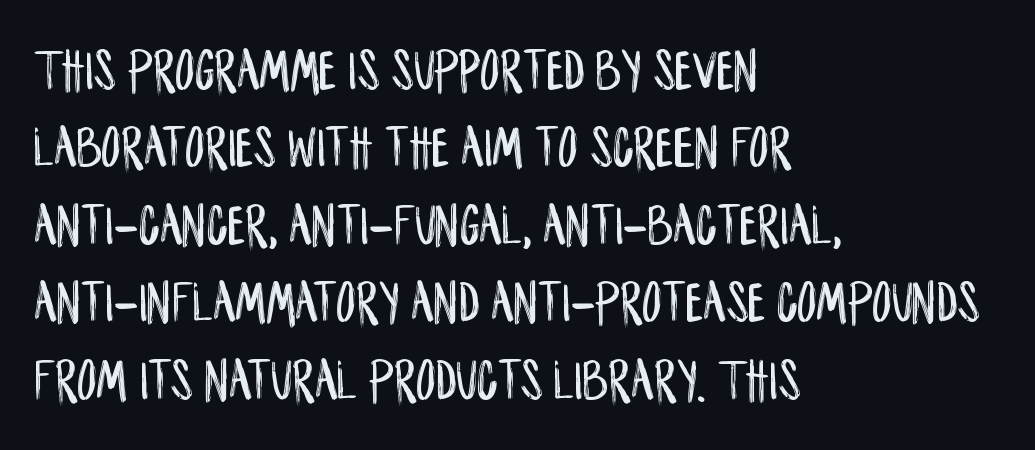
Q: Is the text italic (slanted)? A: No, it is upright.
Q: Is the typeface a serif or a sans-serif typeface? A: Sans-serif.
Q: Is the text underlined? A: No.
Q: How is the paragraph aligned? A: Left-aligned.
Q: Is the spacing between letters normal or unusually wide? A: Normal.
Q: Is the spacing between lines tight, normal or loose? A: Normal.
Q: Width (condensed, normal, or wide)? A: Condensed.
Q: Stroke contrast? A: Low.
Q: x-height? A: Large.
Q: Monospaced? A: No.
